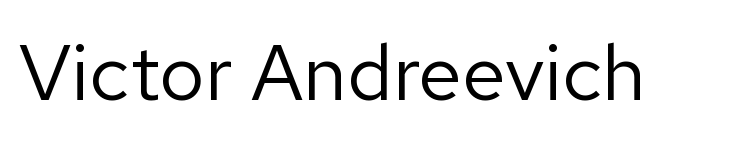
The image shows 79 px regular-weight sans-serif type, upright; set normal letter spacing, not underlined; low stroke contrast and a medium x-height.
